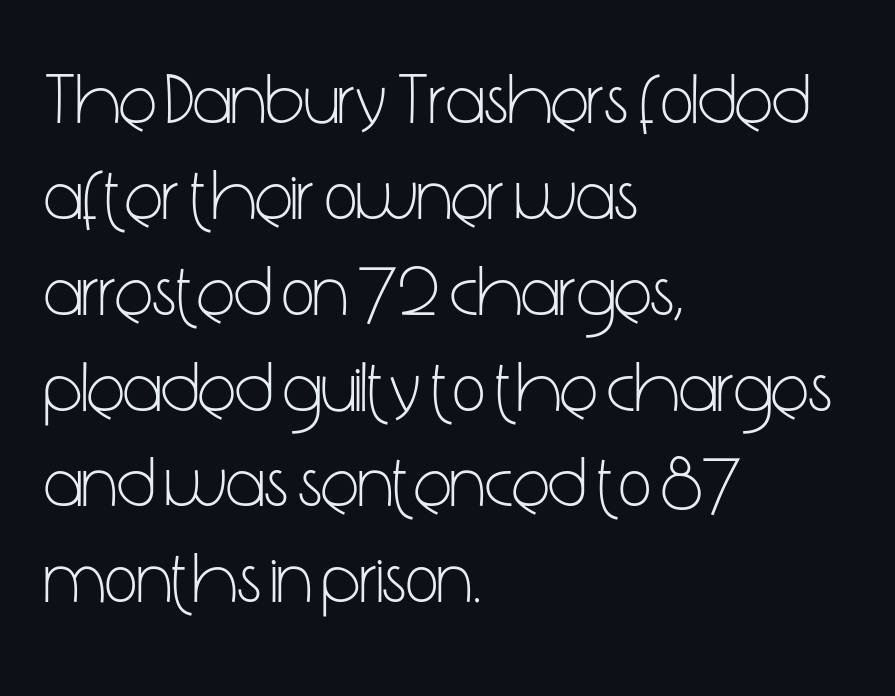
Q: Is the text bold? A: No.
Q: Is the text italic (slanted)? A: No, it is upright.
Q: Is the typeface a serif or a sans-serif typeface? A: Sans-serif.
Q: Is the text underlined? A: No.
Q: How is the paragraph aligned? A: Left-aligned.
Q: Is the spacing between letters normal or unusually wide? A: Normal.
Q: Is the spacing between lines tight, normal or loose? A: Normal.
Q: Width (condensed, normal, or wide)? A: Condensed.
Q: Stroke contrast? A: Low.
Q: x-height? A: Medium.
Q: Monospaced? A: No.
